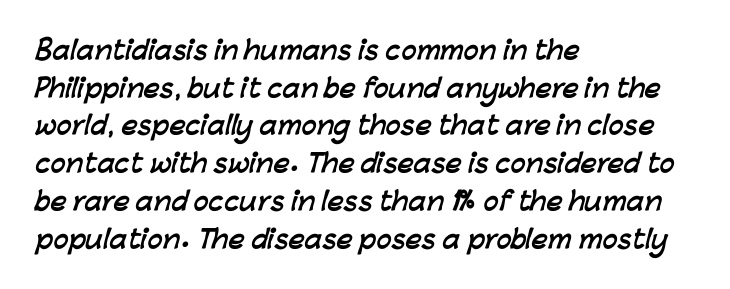
The image shows 25 px bold type; set left-aligned, normal line spacing (1.51x), normal letter spacing, not underlined.
